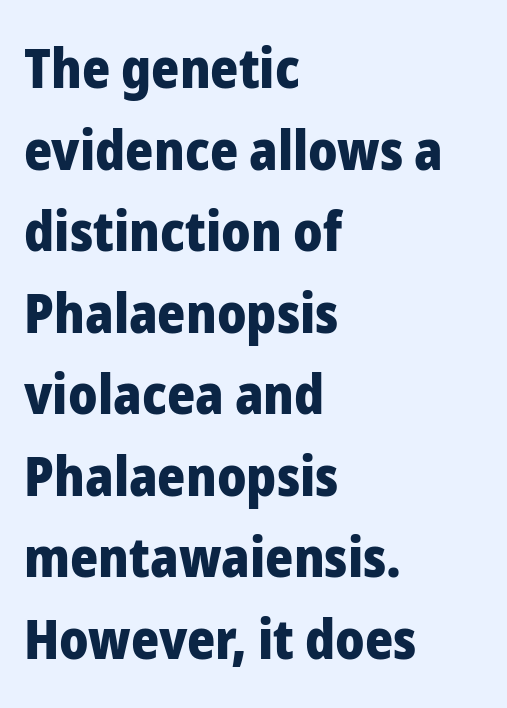
The image shows 54 px heavy sans-serif type, upright; set left-aligned, normal line spacing (1.51x), normal letter spacing, not underlined; low stroke contrast and a medium x-height.
